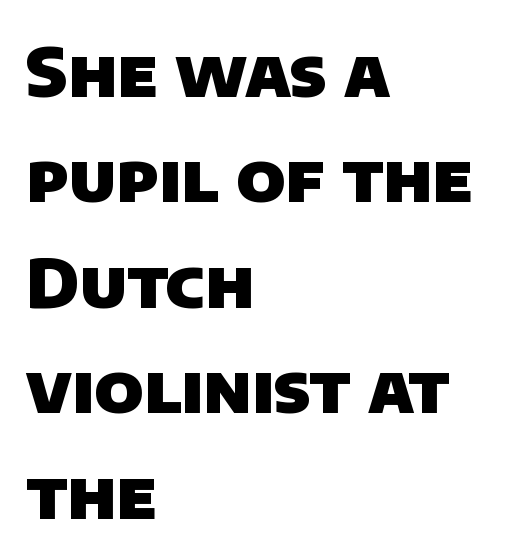
The face used here is rendered with its standard letterfit. Does the type have serifs? No, each stem ends abruptly. The baseline area is clear. Looks like regular typesetting: each glyph gets only the width it needs. Visually the block forms a straight wall on the left and a jagged coastline on the right. Bold? Absolutely — the strokes are thick and heavy.
